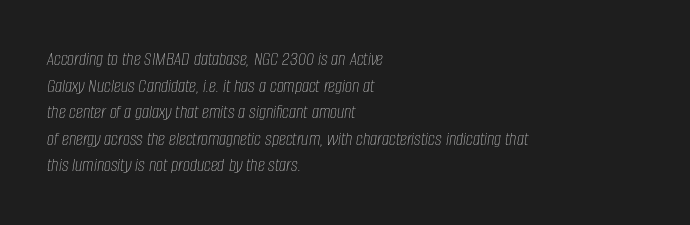
{"italic": "yes", "lean": "right", "slant_degrees": 8, "bold": "no", "underline": "no", "align": "left", "line_spacing": "normal", "line_spacing_ratio": 1.33, "letter_spacing": "normal", "letter_spacing_em": 0.0, "glyph_px": 20}
